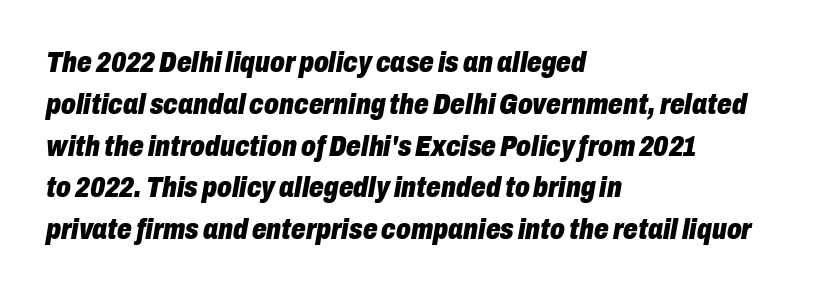
The image shows 29 px heavy, condensed type, italic (leaning right); set left-aligned, normal line spacing (1.44x), normal letter spacing, not underlined; low stroke contrast and a medium x-height.
